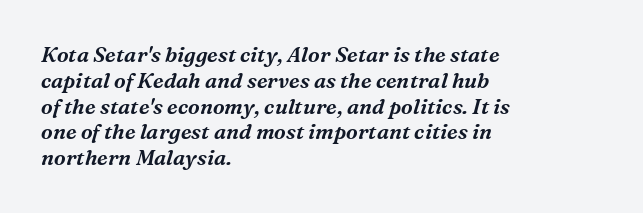
The image shows 21 px text type, italic (leaning right); set left-aligned, line spacing 1.23x, normal letter spacing, not underlined.
